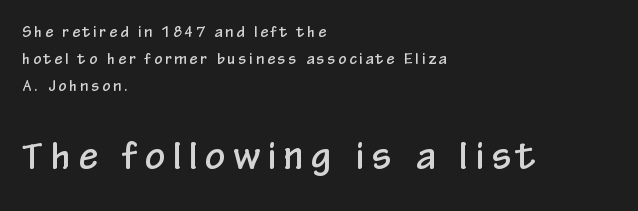
Widely set lines give the paragraph a tall, airy silhouette. Line starts are locked; line ends wander. Each word looks stretched out because of the extra space between its letters. The space directly below the letters is spotless. Varying glyph widths throughout — classic text-font behaviour. Serif or sans? Sans — the stroke terminals are bare.
